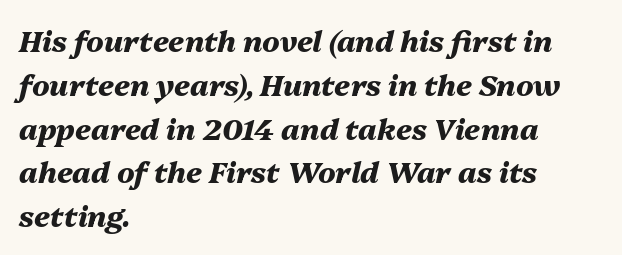
Standard letterfit; no display-style spreading of the glyphs. This rendering uses left alignment, leaving the right contour irregular. You'd pick this weight for a headline — it's a proper bold. The strip under each line holds only bare page. Spacing verdict: proportional, widths tailored to each character.
